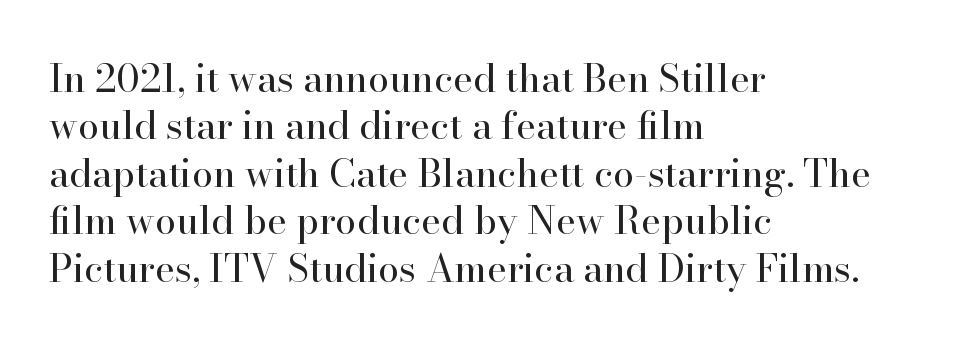
{"serif": "yes", "italic": "no", "bold": "no", "weight": "regular", "width": "normal", "stroke_contrast": "high", "x_height": "small", "monospaced": "no", "underline": "no", "align": "left", "line_spacing": "normal", "line_spacing_ratio": 1.25, "letter_spacing": "normal", "letter_spacing_em": 0.0, "glyph_px": 38}
